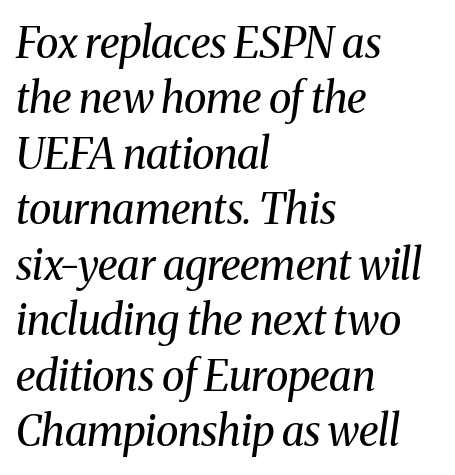
The setting favours the left margin, as ordinary paragraphs usually do. A quiet, ordinary-to-light weight characterises the typeface. Regular leading. Posture: slanted.
